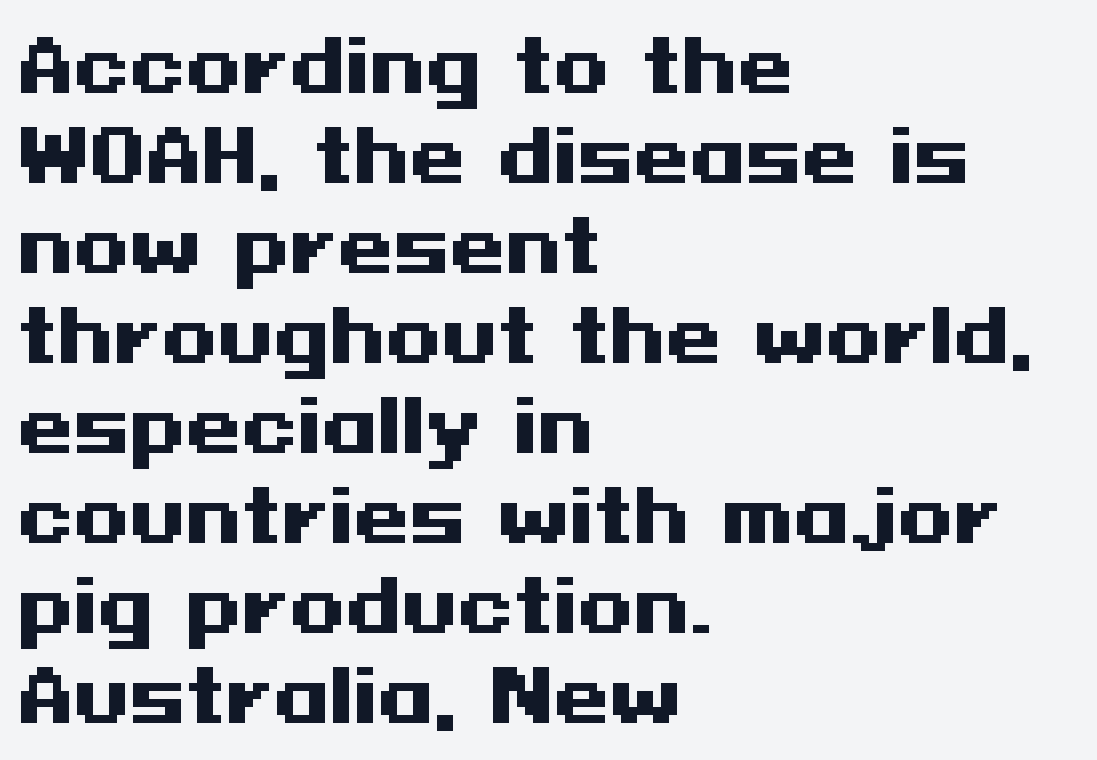
Short and long lines alike share a common starting point at left. The foot of each line stays bare and open. As a designer I'd log this as weight 700, bold. What kind of face is this? One without serifs — a sans. The gaps between neighbouring characters are ordinary and unremarkable. Normally led — the rows are evenly, conventionally spaced.
